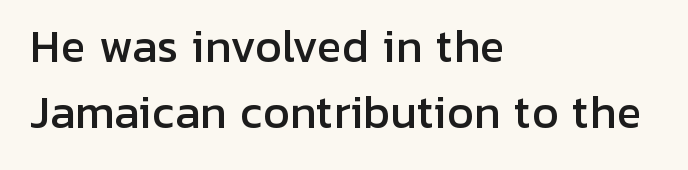
Ascenders rise straight up at ninety degrees. A normal amount of white space separates one row of letters from the next. Alignment: flush left. Examine the stroke ends and you'll find no serifs. Spacing between characters is what you'd get straight out of the box.
